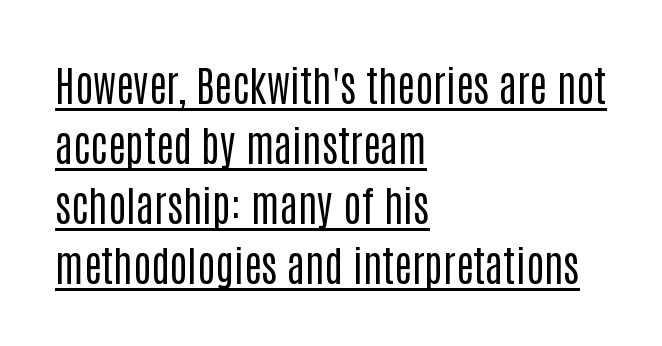
Q: Is the text bold? A: No.
Q: Is the text italic (slanted)? A: No, it is upright.
Q: Is the typeface a serif or a sans-serif typeface? A: Sans-serif.
Q: Is the text underlined? A: Yes.
Q: How is the paragraph aligned? A: Left-aligned.
Q: Is the spacing between letters normal or unusually wide? A: Normal.
Q: Is the spacing between lines tight, normal or loose? A: Normal.
Q: Width (condensed, normal, or wide)? A: Condensed.
Q: Stroke contrast? A: Low.
Q: x-height? A: Large.
Q: Monospaced? A: No.
